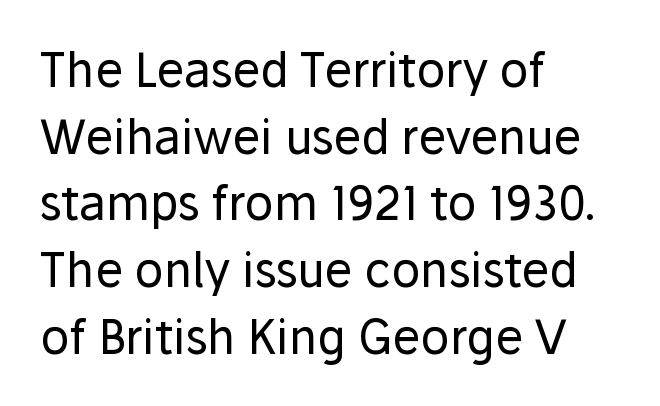
Q: Is the text bold? A: No.
Q: Is the text italic (slanted)? A: No, it is upright.
Q: Is the typeface a serif or a sans-serif typeface? A: Sans-serif.
Q: Is the text underlined? A: No.
Q: How is the paragraph aligned? A: Left-aligned.
Q: Is the spacing between letters normal or unusually wide? A: Normal.
Q: Is the spacing between lines tight, normal or loose? A: Normal.
Q: Width (condensed, normal, or wide)? A: Normal.
Q: Stroke contrast? A: Low.
Q: x-height? A: Medium.
Q: Monospaced? A: No.
